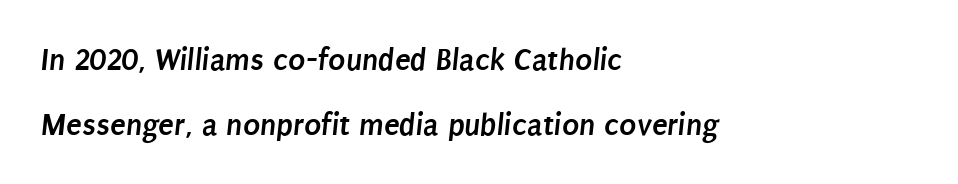
Spacing verdict: proportional, widths tailored to each character. You'd pick this weight for a headline — it's a proper bold. Visually the block forms a straight wall on the left and a jagged coastline on the right. Horizontal bands of white between lines are thick stripes.
